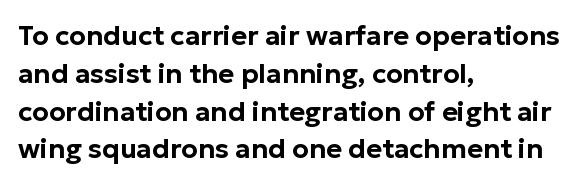
The ragged edge is on the right, which tells us the setting is flush left. Underline: absent. Does the leading feel generous? No, just average. The type is set solid horizontally, with unmodified tracking.
